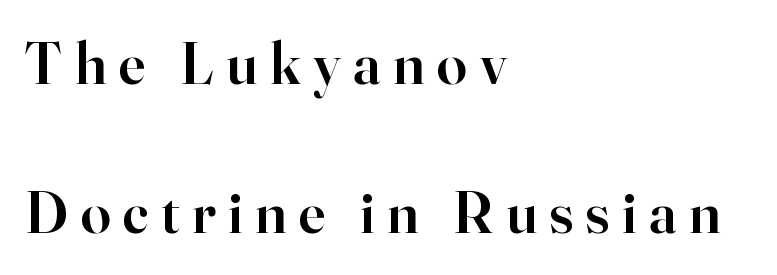
Layout note: lines flush left. Old-style or modern, the face here clearly has serifs. Style check: upright. Note the varied advance widths — an 'i' is clearly narrower than an 'm'. The foot of each line stays bare and open. Emphasis by weight is partial: semibold.
